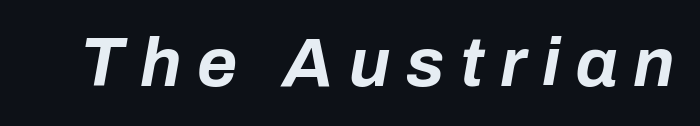
Q: Is the text bold? A: Yes.
Q: Is the text italic (slanted)? A: Yes, it leans right by about 10 degrees.
Q: Is the text underlined? A: No.
Q: Is the spacing between letters normal or unusually wide? A: Unusually wide.
Q: Width (condensed, normal, or wide)? A: Normal.
Q: Stroke contrast? A: Low.
Q: x-height? A: Medium.
Q: Monospaced? A: No.
